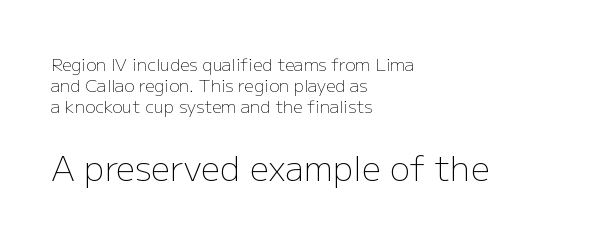
Check where the strokes stop: nothing finishes them off — pure sans. No extra tracking has been applied to these lines. Words float on clear page, feet unadorned. You can tell it's not italic because the verticals are truly vertical. Here the designer chose a conventional face with non-uniform glyph widths.
